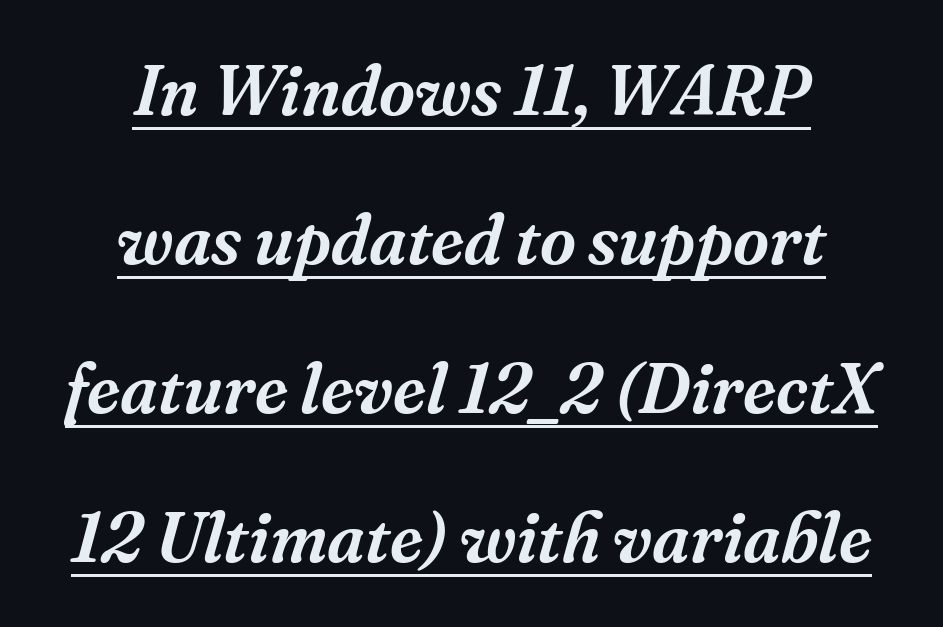
The letters advance in unequal steps, a hallmark of proportional type. Stroke terminals: seriffed. Horizontal bands of white between lines are thick stripes. The rendering uses the underline text-decoration. Look at the tracking — it's just the regular setting, nothing added.
